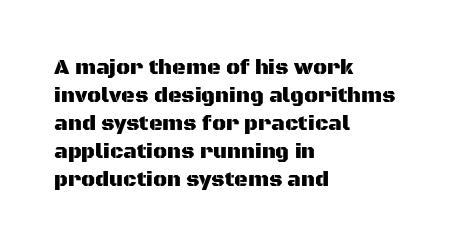
{"italic": "no", "underline": "no", "align": "left", "line_spacing": "normal", "line_spacing_ratio": 1.33, "letter_spacing": "normal", "letter_spacing_em": 0.0, "glyph_px": 21}
